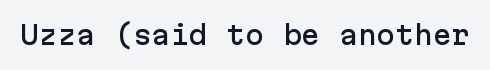
If you drew a line through each stem, it would be perfectly vertical. Characters follow at the spacing the type designer built in. The words here are not underlined.
